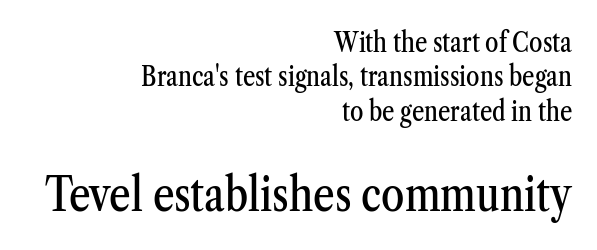
This sample uses a serif face. Visually, the bottom section dominates because its glyphs are scaled up. Varying glyph widths throughout — classic text-font behaviour. The space beneath each line is pristine and unruled.
